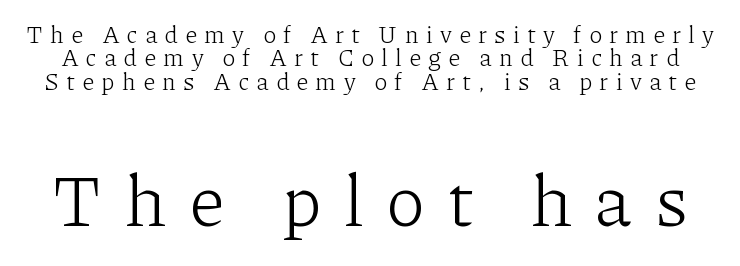
Q: Is the text bold? A: No.
Q: Is the text italic (slanted)? A: No, it is upright.
Q: Is the typeface a serif or a sans-serif typeface? A: Serif.
Q: Is the text underlined? A: No.
Q: Is the spacing between letters normal or unusually wide? A: Unusually wide.
Q: Is the spacing between lines tight, normal or loose? A: Tight.
Q: Which block of text is set in a larger size, the first (top) or the second (bottom)? A: The second (bottom) one.
Q: Width (condensed, normal, or wide)? A: Normal.
Q: Stroke contrast? A: Low.
Q: x-height? A: Medium.
Q: Monospaced? A: No.
